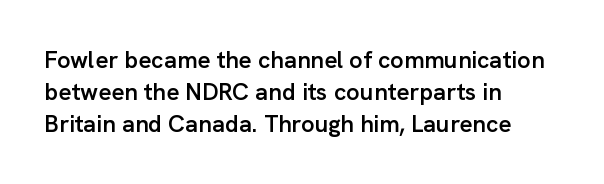
The foot of each line stays bare and open. Weight check: semibold — heavier than regular, not quite bold. Summary of vertical rhythm: regular, with standard interline spacing. Alignment: flush left.
